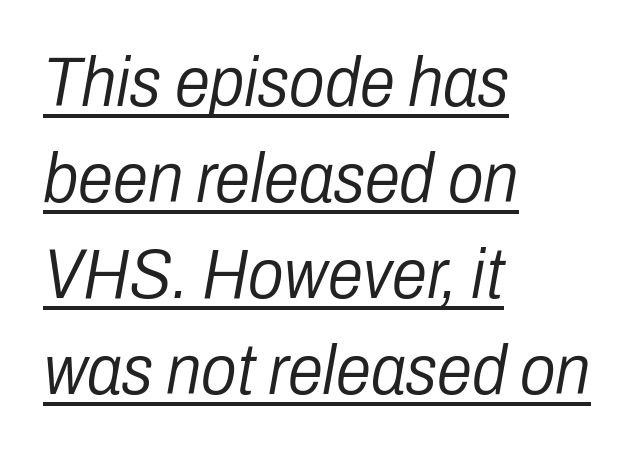
{"italic": "yes", "lean": "right", "slant_degrees": 10, "bold": "no", "weight": "light", "width": "condensed", "stroke_contrast": "low", "x_height": "medium", "monospaced": "no", "underline": "yes", "align": "left", "line_spacing": "normal", "line_spacing_ratio": 1.35, "letter_spacing": "normal", "letter_spacing_em": 0.0, "glyph_px": 71}
